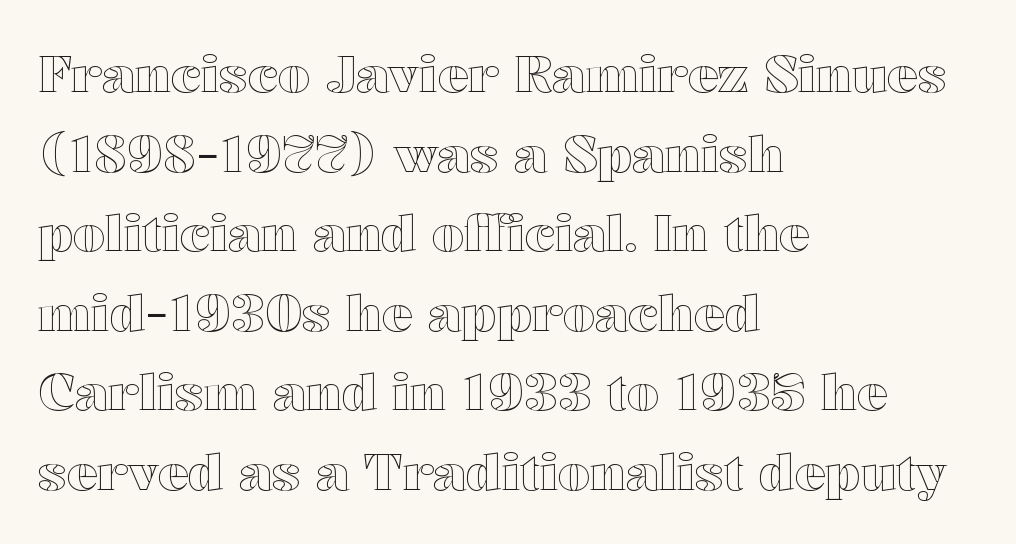
{"italic": "no", "width": "wide", "x_height": "medium", "monospaced": "no", "underline": "no", "align": "left", "line_spacing": "normal", "line_spacing_ratio": 1.56, "letter_spacing": "normal", "letter_spacing_em": 0.0, "glyph_px": 51}
